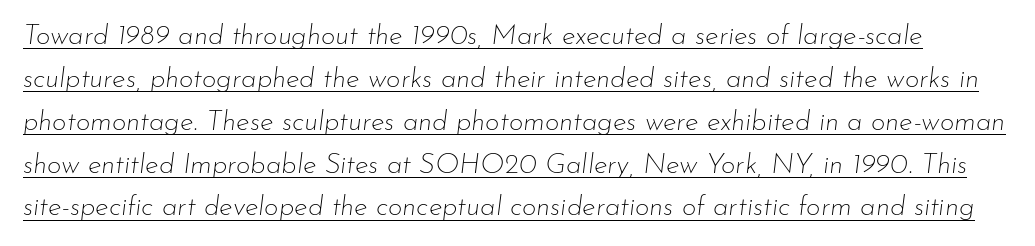
Whoever set this chose a conventional vertical rhythm. The specimen includes a rule beneath the text block's lines. The face used here has a pronounced slope to its letters. The face used here is rendered with its standard letterfit. Each stroke keeps to a modest, everyday thickness or less. Think of a printed novel: that variable character pitch is what you see here.
